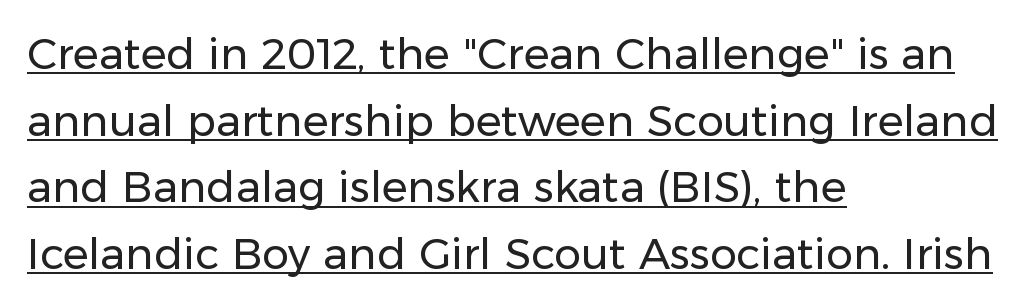
{"serif": "no", "italic": "no", "bold": "no", "weight": "regular", "width": "normal", "stroke_contrast": "low", "x_height": "medium", "monospaced": "no", "underline": "yes", "align": "left", "line_spacing": "normal", "line_spacing_ratio": 1.55, "letter_spacing": "normal", "letter_spacing_em": 0.0, "glyph_px": 43}
